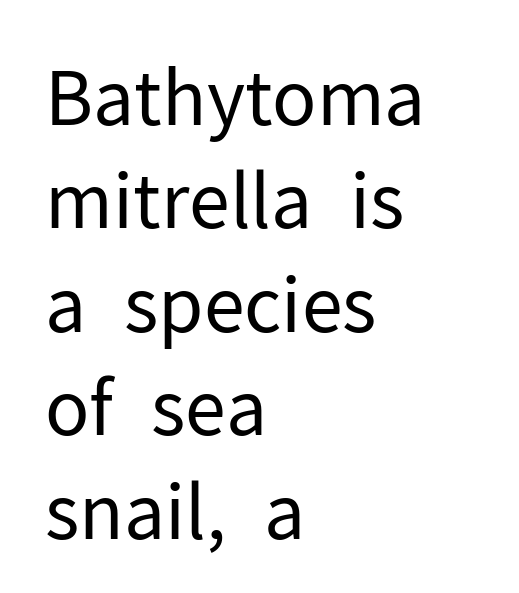
Q: Is the text bold? A: No.
Q: Is the text italic (slanted)? A: No, it is upright.
Q: Is the typeface a serif or a sans-serif typeface? A: Sans-serif.
Q: Is the text underlined? A: No.
Q: How is the paragraph aligned? A: Left-aligned.
Q: Is the spacing between letters normal or unusually wide? A: Normal.
Q: Is the spacing between lines tight, normal or loose? A: Normal.
Q: Width (condensed, normal, or wide)? A: Normal.
Q: Stroke contrast? A: Low.
Q: x-height? A: Medium.
Q: Monospaced? A: No.
